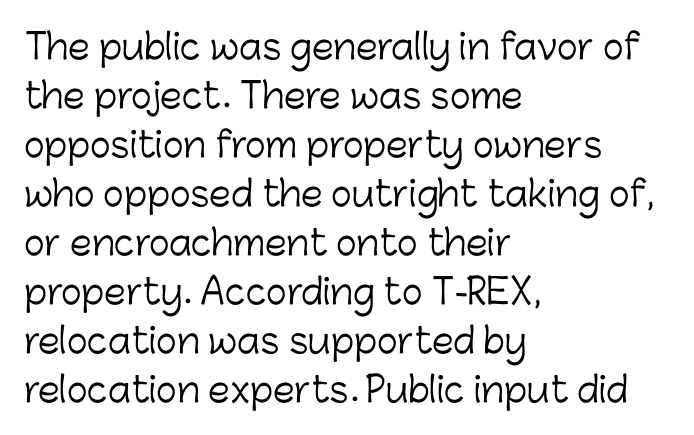
Plain, unruled lines of type. Weight class: somewhere from thin through regular. A typesetter would call this leading conventional body-copy spacing. The rendering shows plain stroke endings on the letterforms — a sans-serif design.
